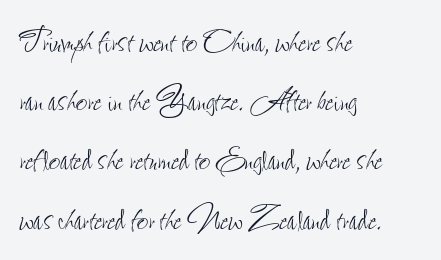
The image shows 40 px thin, condensed type; set left-aligned, normal line spacing (1.48x), normal letter spacing, not underlined; low stroke contrast and a small x-height.
